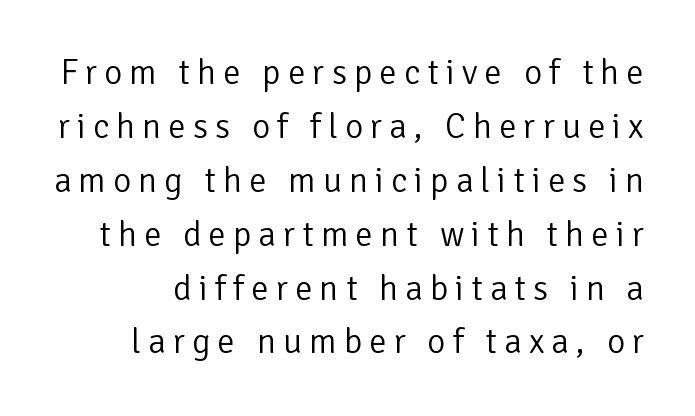
{"serif": "no", "italic": "no", "bold": "no", "weight": "light", "width": "normal", "stroke_contrast": "low", "x_height": "medium", "monospaced": "no", "underline": "no", "line_spacing": "normal", "line_spacing_ratio": 1.54, "letter_spacing": "wide", "letter_spacing_em": 0.2, "glyph_px": 35}
